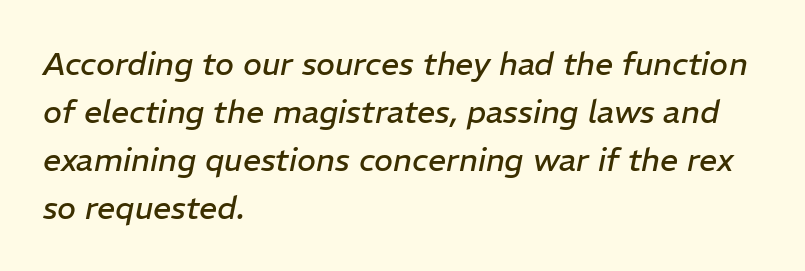
Q: Is the text bold? A: No.
Q: Is the text italic (slanted)? A: Yes, it leans right by about 11 degrees.
Q: Is the text underlined? A: No.
Q: How is the paragraph aligned? A: Left-aligned.
Q: Is the spacing between letters normal or unusually wide? A: Normal.
Q: Is the spacing between lines tight, normal or loose? A: Normal.
Q: Width (condensed, normal, or wide)? A: Normal.
Q: Stroke contrast? A: Low.
Q: x-height? A: Medium.
Q: Monospaced? A: No.
